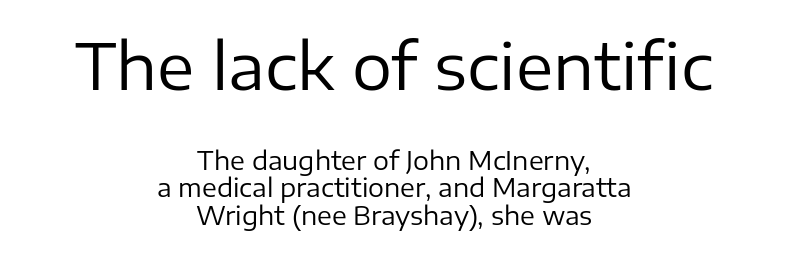
The image shows 63 px regular-weight sans-serif type, upright; set centered, tight line spacing (1.09x), normal letter spacing, not underlined; the first (top) block is 2.52x larger; low stroke contrast and a medium x-height.
